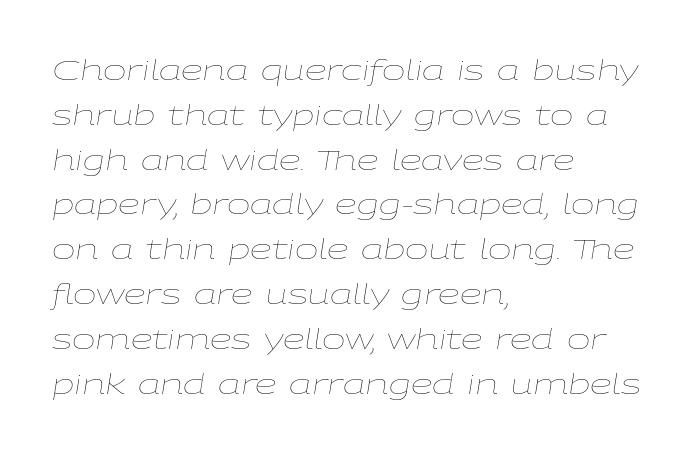
{"italic": "yes", "lean": "right", "slant_degrees": 9, "bold": "no", "weight": "thin", "width": "wide", "stroke_contrast": "low", "x_height": "medium", "monospaced": "no", "underline": "no", "align": "left", "line_spacing": "normal", "line_spacing_ratio": 1.6, "letter_spacing": "normal", "letter_spacing_em": 0.0, "glyph_px": 28}
